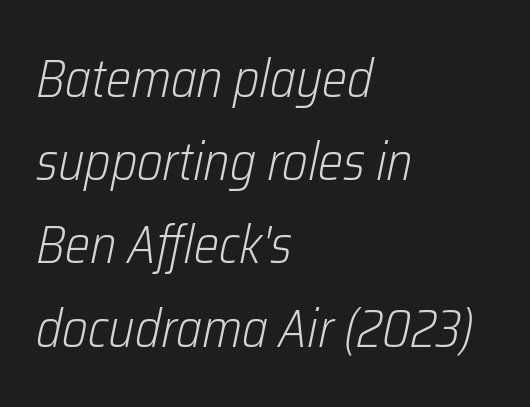
The image shows 53 px light, condensed type, italic (leaning right); set left-aligned, normal line spacing (1.57x), normal letter spacing, not underlined; low stroke contrast and a medium x-height.
